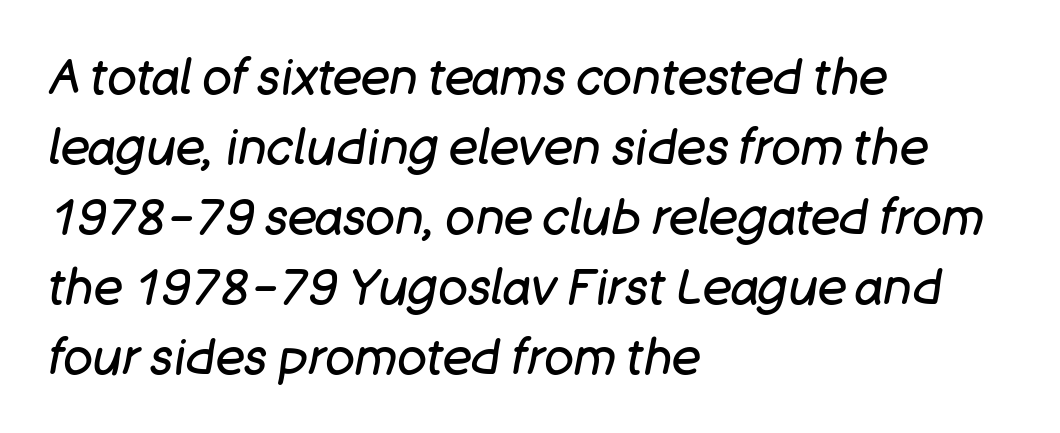
Line starts are locked; line ends wander. Weight: in the light-to-regular range. These lines sit exactly where default settings would place them. In terms of letterspacing, this is plain default setting. The string is rendered with underlining switched off.
